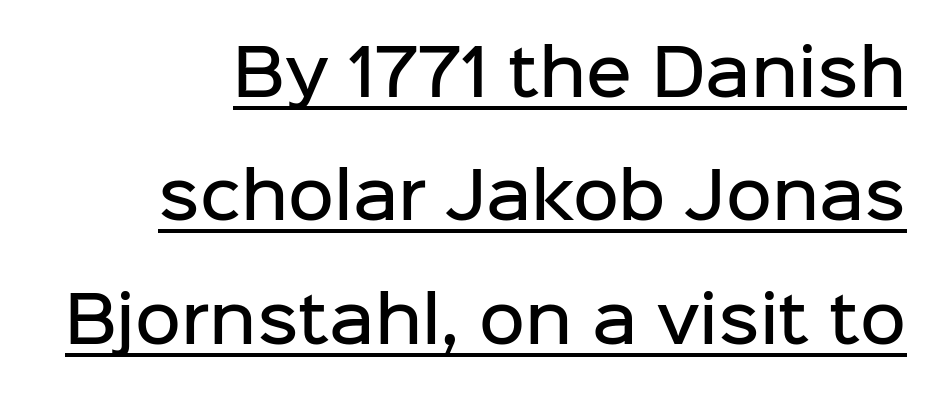
{"serif": "no", "italic": "no", "bold": "semi", "weight": "semibold", "width": "normal", "stroke_contrast": "low", "x_height": "medium", "monospaced": "no", "underline": "yes", "line_spacing": "loose", "line_spacing_ratio": 1.96, "letter_spacing": "normal", "letter_spacing_em": 0.0, "glyph_px": 63}
